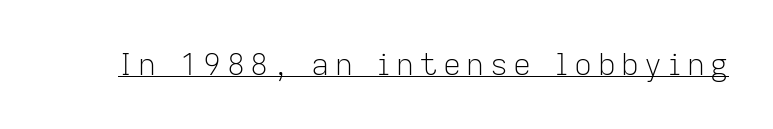
Spacing verdict: proportional, widths tailored to each character. Weight class: somewhere from thin through regular. Quick note: not italic, upright. Like a heading marked for emphasis, these lines bear an underscore. The type family on display is of the sans-serif kind.
